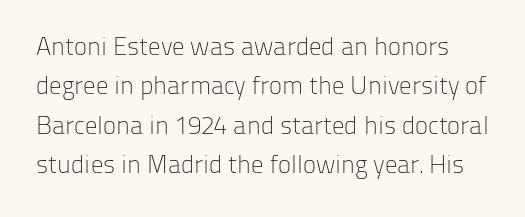
Observe the ordinary spacing: letters are neighbours, not strangers. Unlike italic type, these characters show no tilt at all. Words float on clear page, feet unadorned. Regular leading. Weight: regular or lighter.
